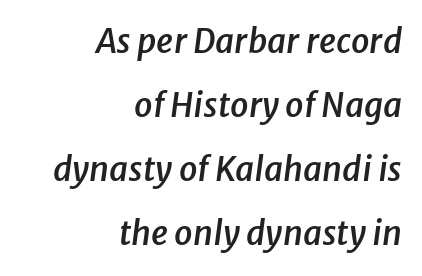
{"italic": "yes", "lean": "right", "slant_degrees": 8, "bold": "semi", "weight": "semibold", "width": "normal", "stroke_contrast": "low", "x_height": "medium", "monospaced": "no", "underline": "no", "align": "right", "line_spacing": "loose", "line_spacing_ratio": 1.94, "letter_spacing": "normal", "letter_spacing_em": 0.0, "glyph_px": 33}
